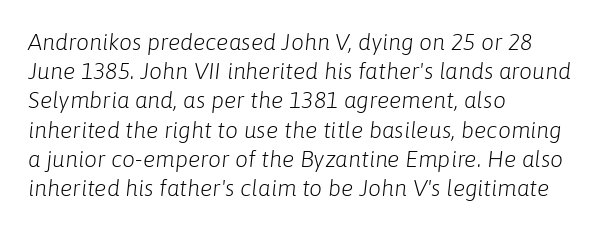
Q: Is the text bold? A: No.
Q: Is the text italic (slanted)? A: Yes, it leans right by about 6 degrees.
Q: Is the text underlined? A: No.
Q: How is the paragraph aligned? A: Left-aligned.
Q: Is the spacing between letters normal or unusually wide? A: Normal.
Q: Is the spacing between lines tight, normal or loose? A: Normal.
